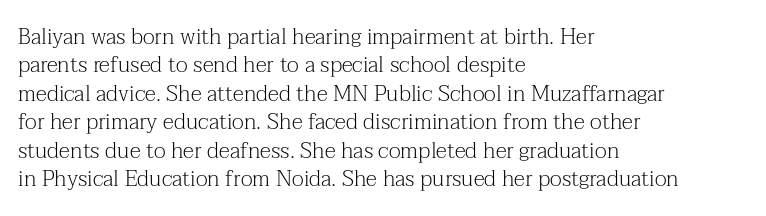
The image shows 22 px text type, upright; set left-aligned, normal line spacing (1.29x), normal letter spacing, not underlined.
